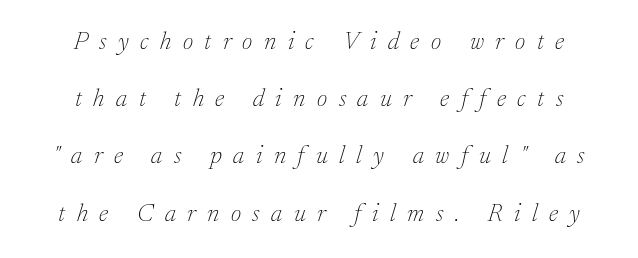
The image shows 25 px text type, italic (leaning right); set centered, loose line spacing (2.29x), unusually wide letter spacing (+0.46 em), not underlined.
